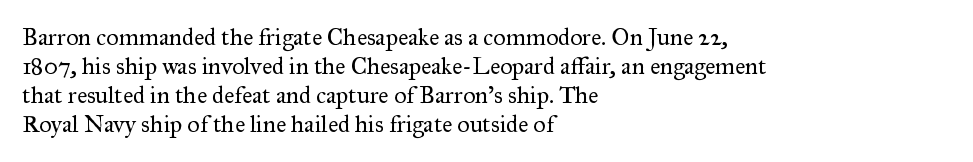
Q: Is the text bold? A: No.
Q: Is the text italic (slanted)? A: No, it is upright.
Q: Is the text underlined? A: No.
Q: How is the paragraph aligned? A: Left-aligned.
Q: Is the spacing between letters normal or unusually wide? A: Normal.
